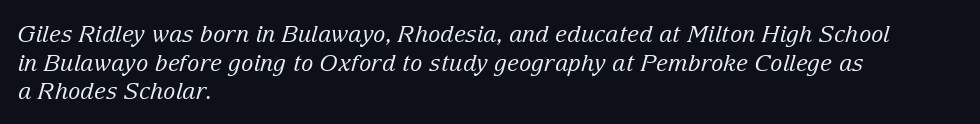
Counters stay open thanks to moderate or lighter strokes. There's an unmistakable incline to the writing here. A bare baseline throughout the passage. The horizontal fit of the characters is conventional and even. The setting favours the left margin, as ordinary paragraphs usually do.
